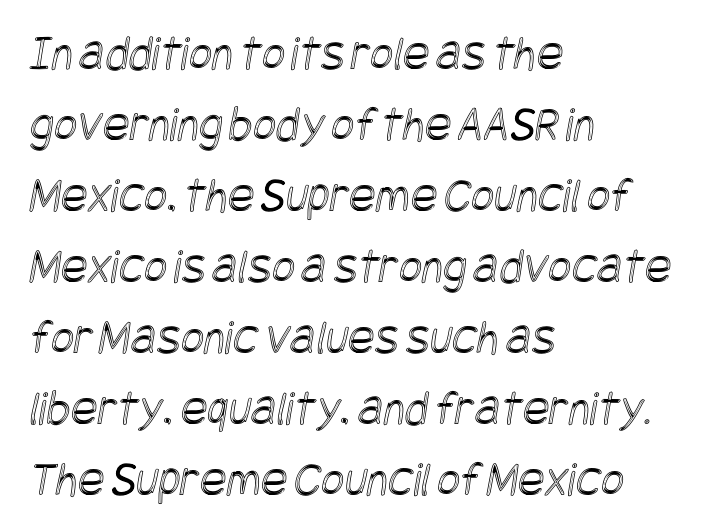
Compared with typical paragraphs, the rows here are spaced about the same. Horizontally, the lines are justified to the leading edge only. The rendering keeps characters at their native spacing. A clean baseline with only descenders dipping below it.
